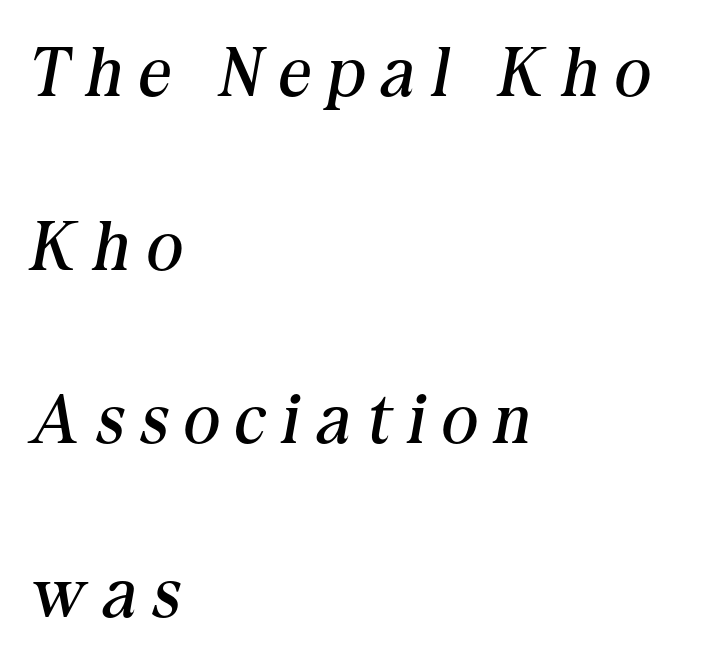
Q: Is the text bold? A: No.
Q: Is the text italic (slanted)? A: Yes, it leans right by about 10 degrees.
Q: Is the typeface a serif or a sans-serif typeface? A: Serif.
Q: Is the text underlined? A: No.
Q: How is the paragraph aligned? A: Left-aligned.
Q: Is the spacing between letters normal or unusually wide? A: Unusually wide.
Q: Is the spacing between lines tight, normal or loose? A: Loose.
Q: Width (condensed, normal, or wide)? A: Normal.
Q: Stroke contrast? A: Medium.
Q: x-height? A: Medium.
Q: Monospaced? A: No.
